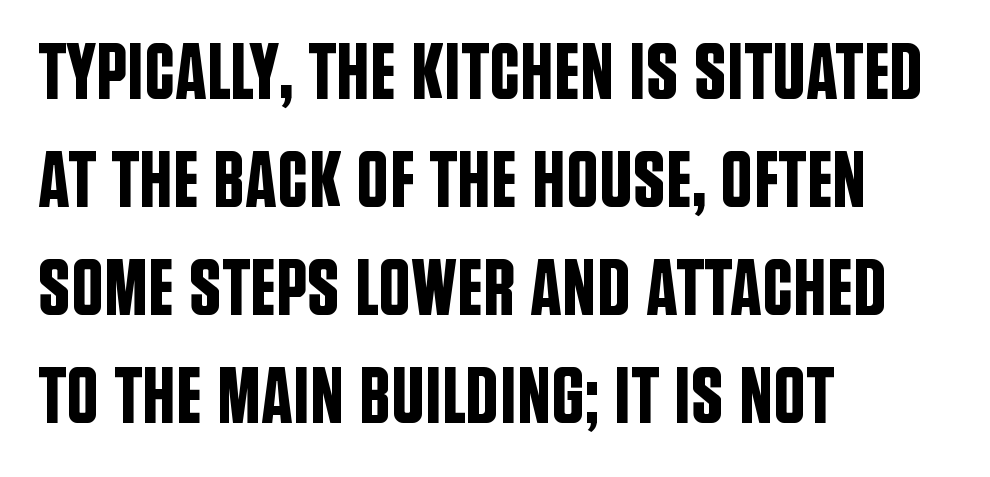
The image shows 80 px condensed sans-serif type, upright; set left-aligned, normal line spacing (1.35x), normal letter spacing, not underlined; low stroke contrast and a large x-height.
